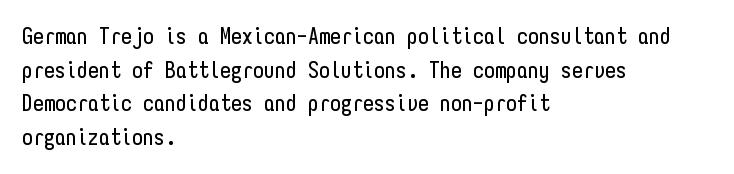
Q: Is the text italic (slanted)? A: No, it is upright.
Q: Is the text underlined? A: No.
Q: How is the paragraph aligned? A: Left-aligned.
Q: Is the spacing between letters normal or unusually wide? A: Normal.
Q: Is the spacing between lines tight, normal or loose? A: Normal.
